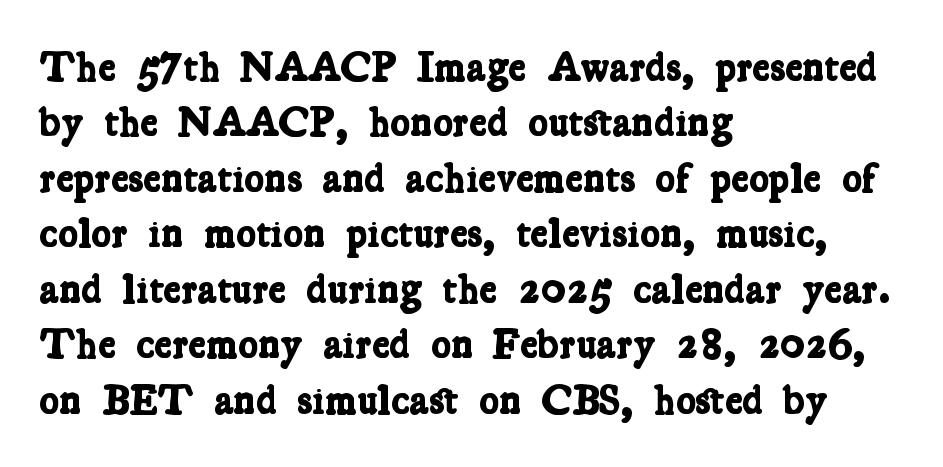
Q: Is the text bold? A: Yes.
Q: Is the typeface a serif or a sans-serif typeface? A: Serif.
Q: Is the text underlined? A: No.
Q: How is the paragraph aligned? A: Left-aligned.
Q: Is the spacing between letters normal or unusually wide? A: Normal.
Q: Is the spacing between lines tight, normal or loose? A: Normal.
Q: Width (condensed, normal, or wide)? A: Condensed.
Q: Stroke contrast? A: Low.
Q: x-height? A: Medium.
Q: Monospaced? A: No.
